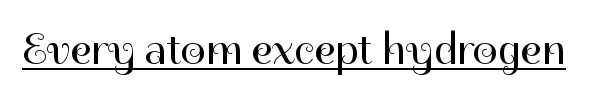
{"serif": "no", "italic": "no", "bold": "no", "weight": "regular", "width": "normal", "stroke_contrast": "high", "x_height": "medium", "monospaced": "no", "underline": "yes", "letter_spacing": "normal", "letter_spacing_em": 0.0, "glyph_px": 44}
